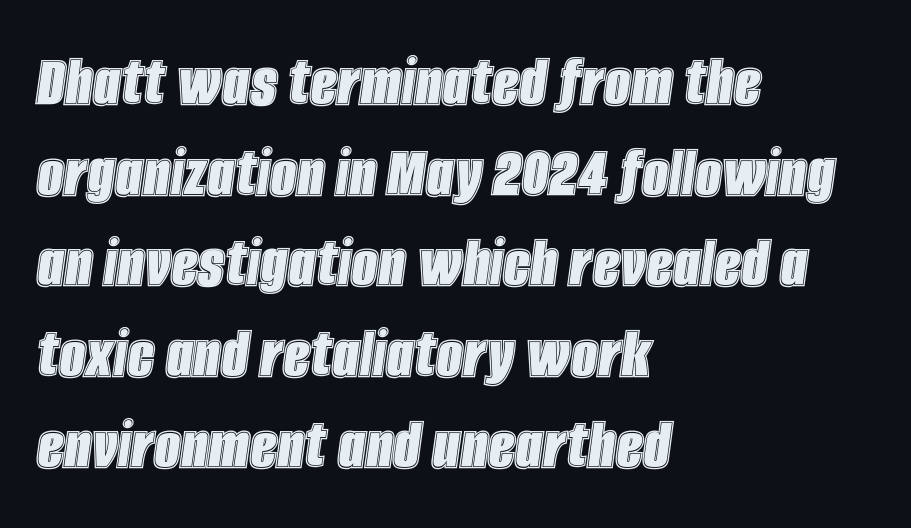
The image shows 75 px condensed type, italic (leaning right); set left-aligned, line spacing 1.21x, normal letter spacing, not underlined; a large x-height.
